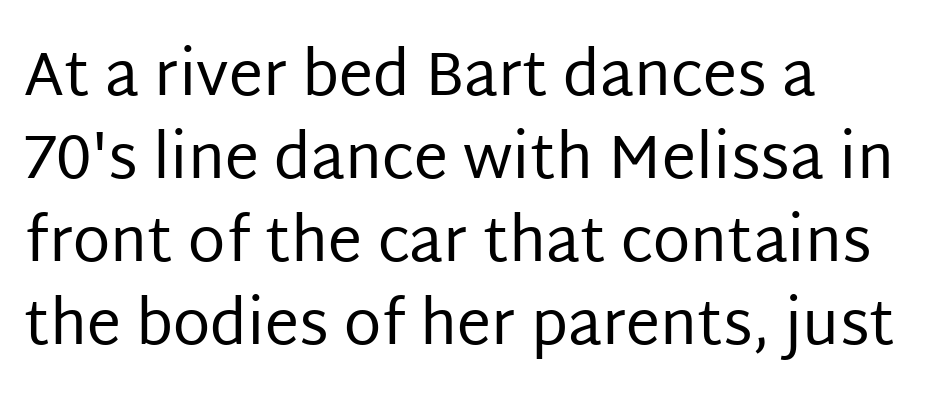
The image shows 61 px regular-weight sans-serif type, upright; set left-aligned, normal line spacing (1.36x), normal letter spacing, not underlined; low stroke contrast and a large x-height.
